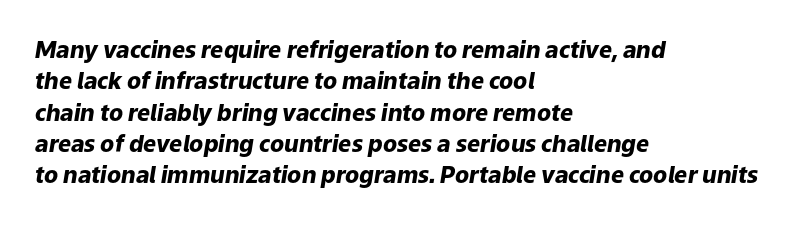
The image shows 23 px bold type, italic (leaning right); set left-aligned, normal line spacing (1.36x), normal letter spacing, not underlined.
